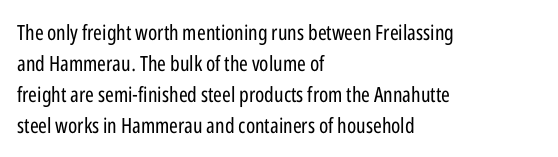
If you drew a line through each stem, it would be perfectly vertical. Leftover space on each line is placed entirely after the last word. The vertical gap from one line to the next is medium. The specimen omits any rule beneath the text block's lines.
